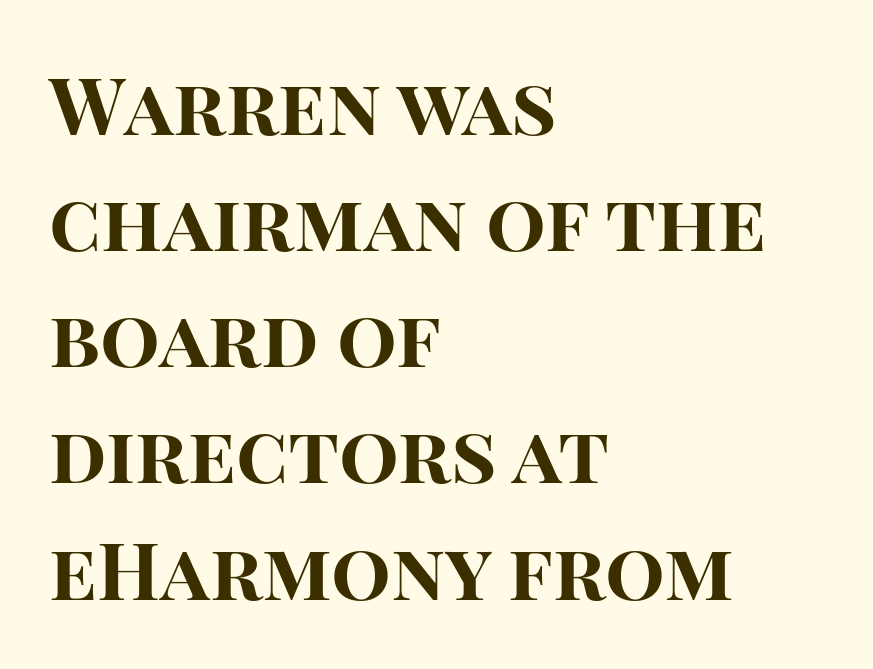
The image shows 79 px bold sans-serif type, upright; set left-aligned, normal line spacing (1.47x), normal letter spacing, not underlined; high stroke contrast and a large x-height.
